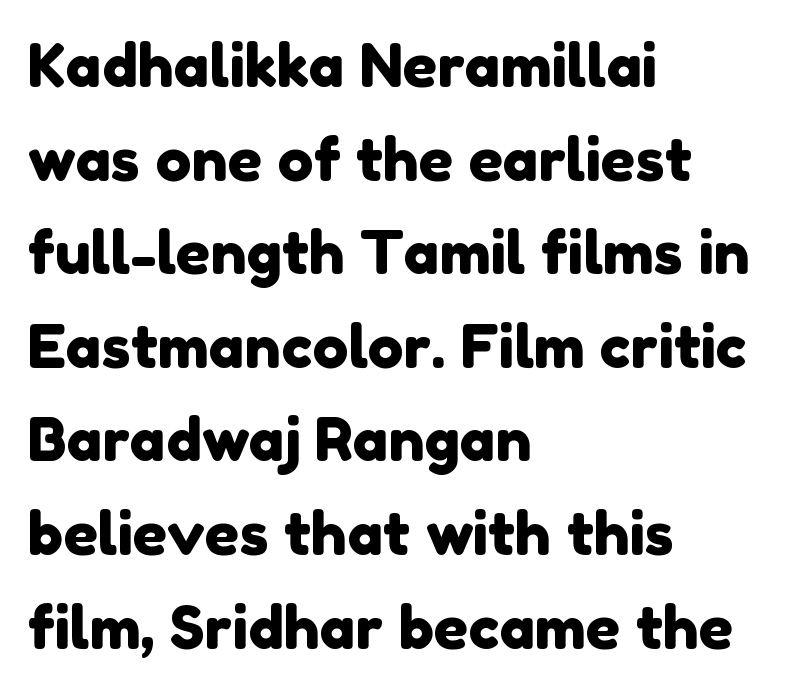
{"serif": "no", "width": "normal", "stroke_contrast": "low", "x_height": "medium", "monospaced": "no", "underline": "no", "align": "left", "line_spacing": "normal", "line_spacing_ratio": 1.56, "letter_spacing": "normal", "letter_spacing_em": 0.0, "glyph_px": 60}
